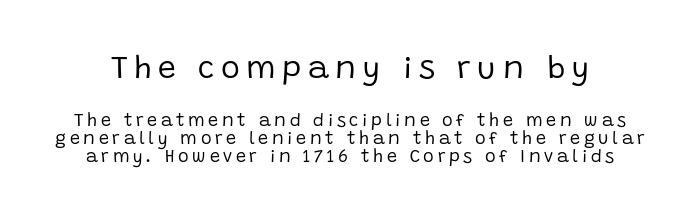
{"serif": "no", "italic": "no", "bold": "no", "weight": "regular", "width": "normal", "stroke_contrast": "low", "x_height": "large", "monospaced": "no", "underline": "no", "line_spacing": "tight", "line_spacing_ratio": 1.0, "letter_spacing": "wide", "letter_spacing_em": 0.2, "larger_block": "first", "size_ratio": 1.78, "glyph_px": 32}
